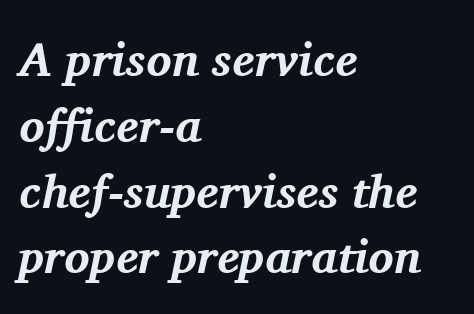
{"serif": "yes", "italic": "yes", "lean": "right", "slant_degrees": 11, "bold": "yes", "weight": "bold", "width": "normal", "stroke_contrast": "medium", "x_height": "medium", "monospaced": "no", "underline": "no", "align": "left", "line_spacing": "normal", "line_spacing_ratio": 1.4, "letter_spacing": "normal", "letter_spacing_em": 0.0, "glyph_px": 47}
